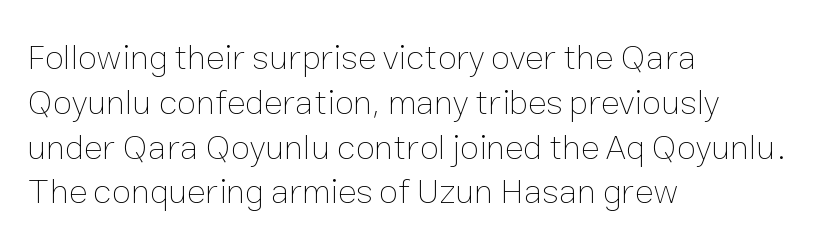
{"italic": "no", "bold": "no", "weight": "thin", "width": "normal", "stroke_contrast": "low", "x_height": "medium", "monospaced": "no", "underline": "no", "align": "left", "line_spacing": "normal", "line_spacing_ratio": 1.28, "letter_spacing": "normal", "letter_spacing_em": 0.0, "glyph_px": 35}
